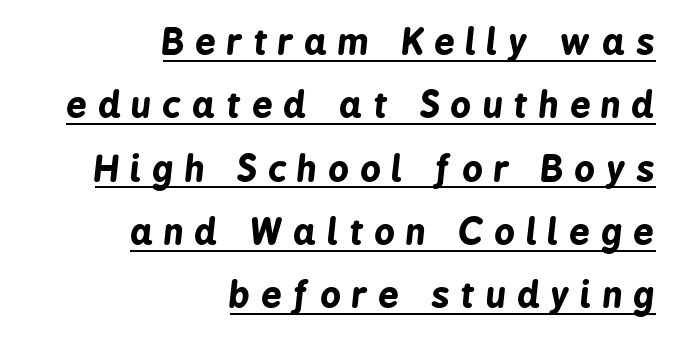
{"italic": "yes", "lean": "right", "slant_degrees": 6, "bold": "yes", "weight": "bold", "width": "condensed", "stroke_contrast": "low", "x_height": "medium", "monospaced": "no", "underline": "yes", "align": "right", "line_spacing_ratio": 1.76, "letter_spacing": "wide", "letter_spacing_em": 0.31, "glyph_px": 36}
